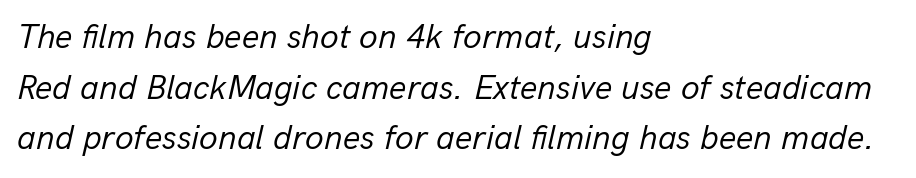
Q: Is the text bold? A: No.
Q: Is the text italic (slanted)? A: Yes, it leans right by about 13 degrees.
Q: Is the text underlined? A: No.
Q: How is the paragraph aligned? A: Left-aligned.
Q: Is the spacing between letters normal or unusually wide? A: Normal.
Q: Is the spacing between lines tight, normal or loose? A: Normal.
Q: Width (condensed, normal, or wide)? A: Normal.
Q: Stroke contrast? A: Low.
Q: x-height? A: Medium.
Q: Monospaced? A: No.
